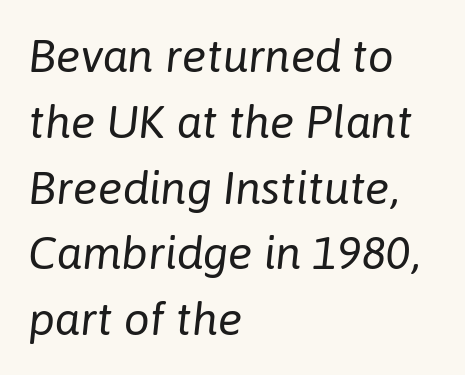
The image shows 46 px regular-weight type, italic (leaning right); set left-aligned, normal line spacing (1.43x), normal letter spacing, not underlined; low stroke contrast and a medium x-height.
